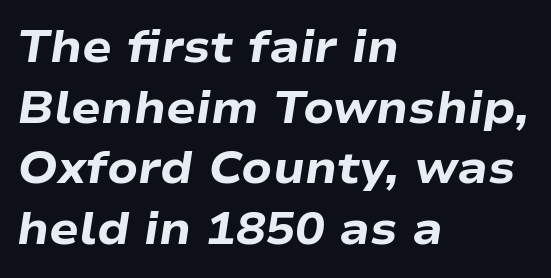
The image shows 44 px heavy, wide type, italic (leaning right); set left-aligned, normal line spacing (1.38x), normal letter spacing, not underlined; low stroke contrast and a medium x-height.
